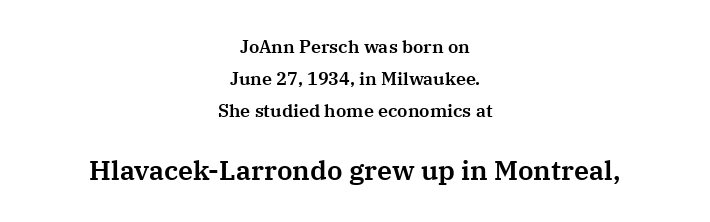
The image shows 27 px text type, upright; set centered, line spacing 1.78x, normal letter spacing, not underlined; the second (bottom) block is 1.5x larger.
